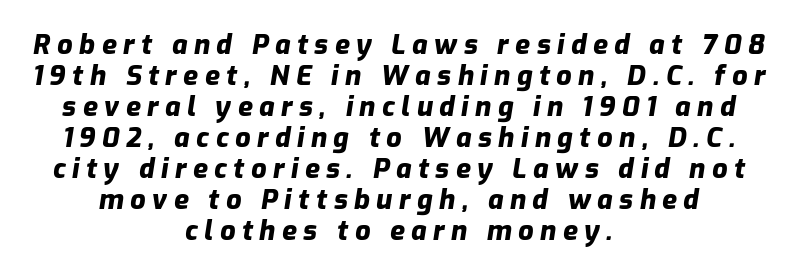
The image shows 27 px bold type, italic (leaning right); set centered, tight line spacing (1.15x), unusually wide letter spacing (+0.24 em), not underlined.
